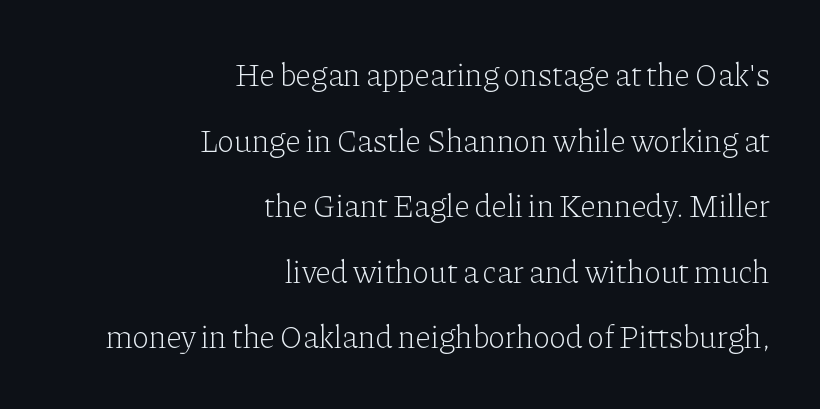
The image shows 32 px light serif type, upright; set right-aligned, loose line spacing (2.05x), normal letter spacing, not underlined; low stroke contrast and a medium x-height.
